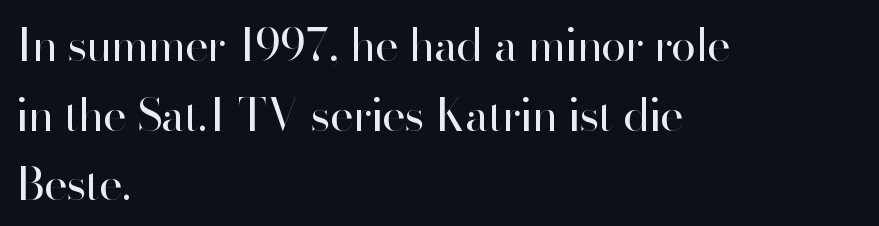
{"serif": "no", "italic": "no", "bold": "no", "weight": "regular", "width": "normal", "stroke_contrast": "high", "x_height": "small", "monospaced": "no", "underline": "no", "align": "left", "line_spacing": "normal", "line_spacing_ratio": 1.55, "letter_spacing": "normal", "letter_spacing_em": 0.0, "glyph_px": 45}
